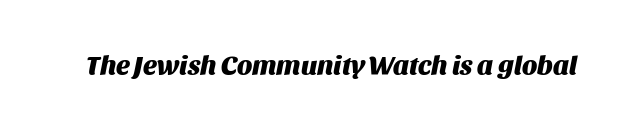
{"italic": "yes", "lean": "right", "slant_degrees": 11, "bold": "yes", "underline": "no", "letter_spacing": "normal", "letter_spacing_em": 0.0, "glyph_px": 27}
